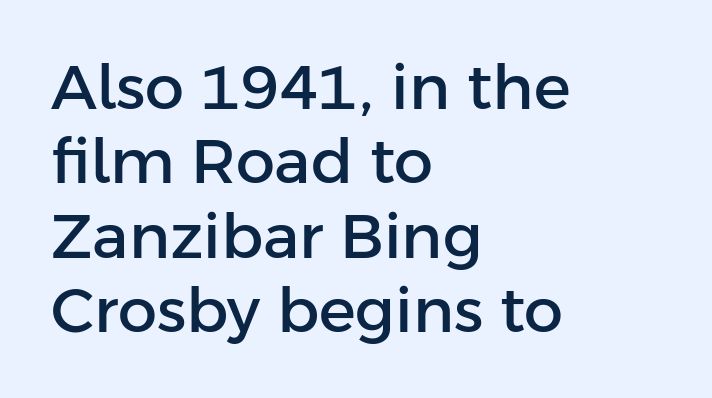
The image shows 62 px sans-serif type, upright; set left-aligned, line spacing 1.2x, normal letter spacing, not underlined; low stroke contrast and a medium x-height.
